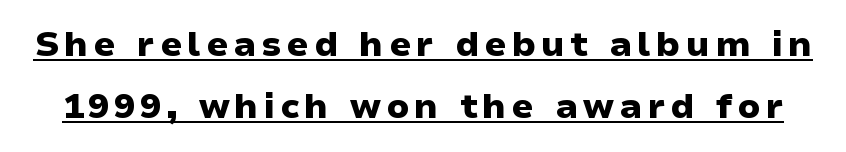
The image shows 35 px heavy, wide sans-serif type, upright; set line spacing 1.78x, underlined; low stroke contrast and a medium x-height.
